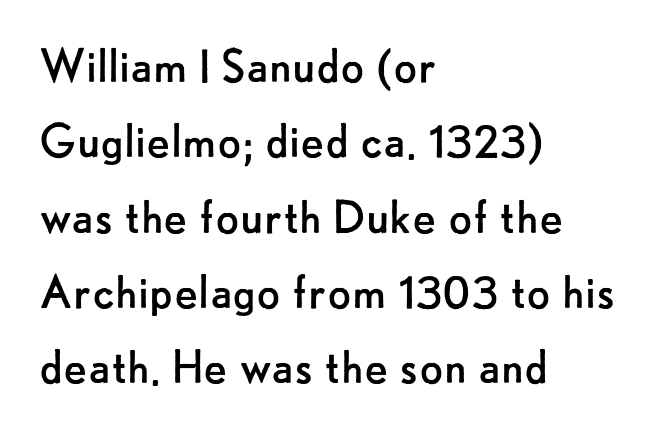
{"serif": "no", "italic": "no", "bold": "no", "weight": "regular", "width": "normal", "stroke_contrast": "low", "x_height": "small", "monospaced": "no", "underline": "no", "align": "left", "line_spacing": "normal", "line_spacing_ratio": 1.37, "letter_spacing": "normal", "letter_spacing_em": 0.0, "glyph_px": 55}
